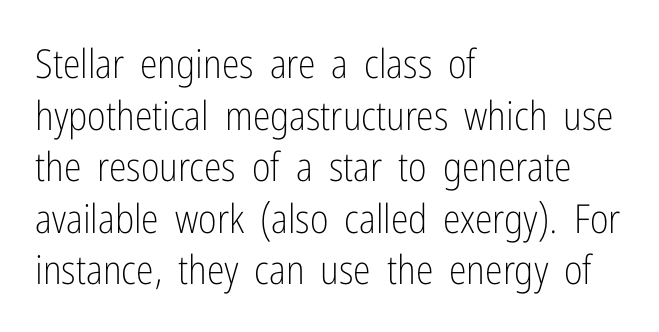
The lettering holds an erect, upright posture throughout. Classification — sans serif. A student would call this left alignment; a typographer would say flush left, rag right. Underline: absent.
